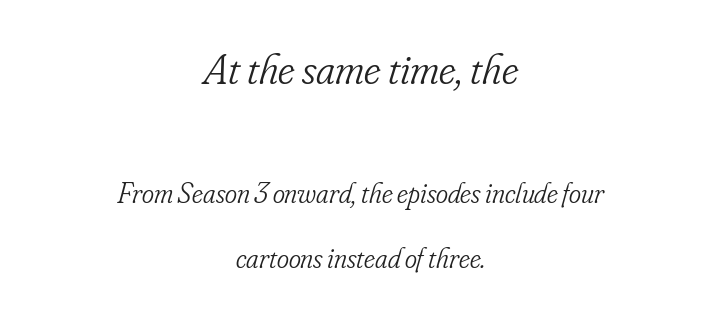
The typesetting does not lean heavy: it is not bold. The characters display serif detailing at their extremities. Glance below the letters and you will spot only blank space. Spacing between characters is what you'd get straight out of the box. Every row of glyphs is offset so its center matches the block's center.
